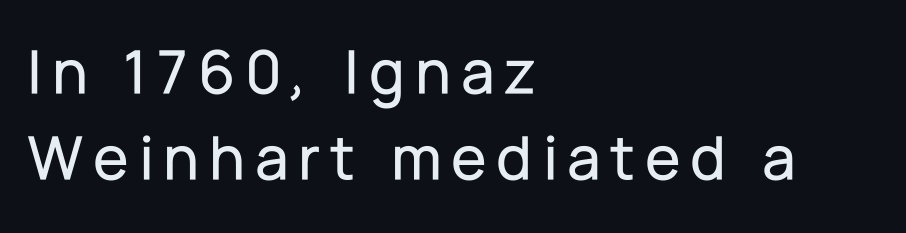
The image shows 65 px sans-serif type, upright; set left-aligned, normal line spacing (1.32x), not underlined; low stroke contrast and a medium x-height.
